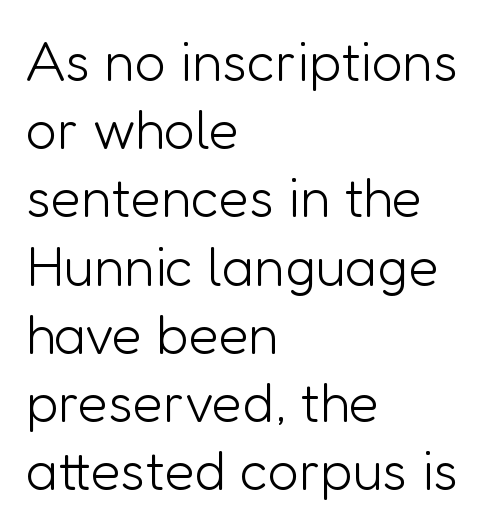
Q: Is the text bold? A: No.
Q: Is the text italic (slanted)? A: No, it is upright.
Q: Is the typeface a serif or a sans-serif typeface? A: Sans-serif.
Q: Is the text underlined? A: No.
Q: How is the paragraph aligned? A: Left-aligned.
Q: Is the spacing between letters normal or unusually wide? A: Normal.
Q: Width (condensed, normal, or wide)? A: Normal.
Q: Stroke contrast? A: Low.
Q: x-height? A: Medium.
Q: Monospaced? A: No.
